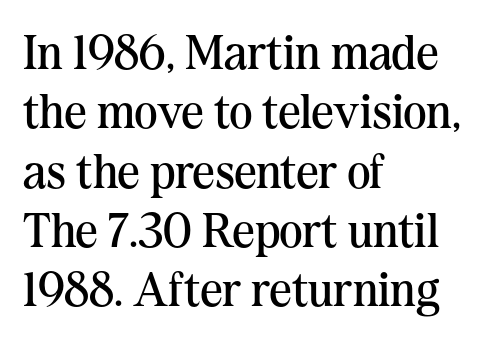
Line beginnings align vertically; line endings do not. The designer went with a serif here, giving each stem small feet. The face looks like a standard text weight, possibly lighter. Observe the ordinary spacing: letters are neighbours, not strangers.
